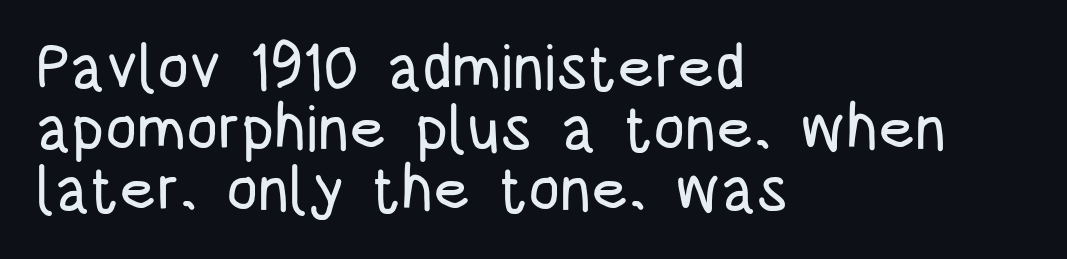
The image shows 63 px condensed sans-serif type, upright; set left-aligned, tight line spacing (0.97x), normal letter spacing, not underlined; low stroke contrast and a large x-height.
